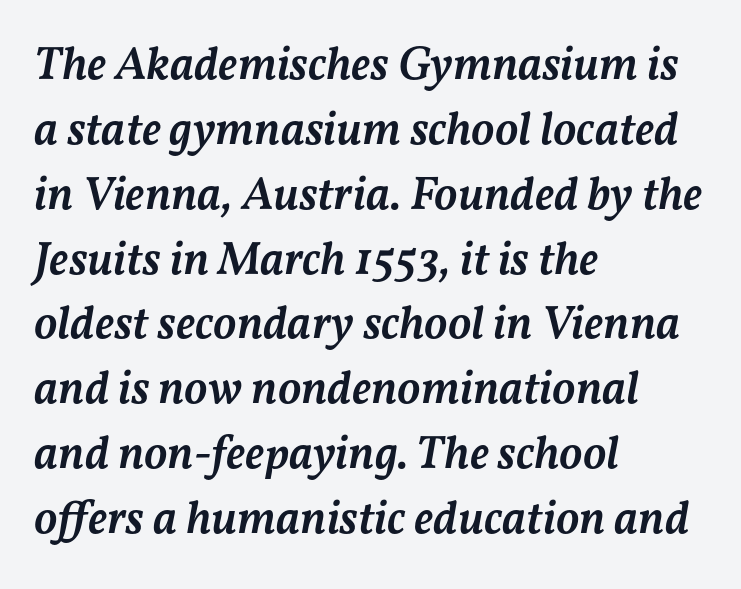
{"italic": "yes", "lean": "right", "slant_degrees": 11, "bold": "semi", "weight": "semibold", "width": "normal", "stroke_contrast": "medium", "x_height": "medium", "monospaced": "no", "underline": "no", "align": "left", "line_spacing": "normal", "line_spacing_ratio": 1.38, "letter_spacing": "normal", "letter_spacing_em": 0.0, "glyph_px": 47}
